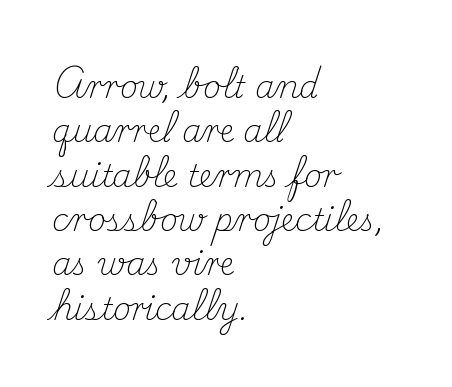
The face used here is rendered with its standard letterfit. Check the space under the baseline: it is left empty. Think of a printed novel: that variable character pitch is what you see here. These glyphs show unthickened strokes, regular width or finer.
